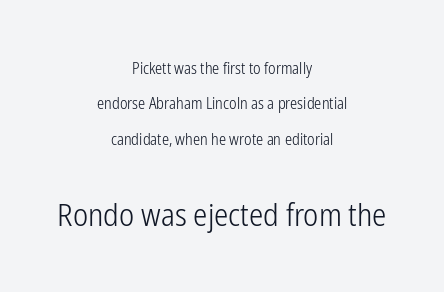
Q: Is the text bold? A: No.
Q: Is the text italic (slanted)? A: No, it is upright.
Q: Is the typeface a serif or a sans-serif typeface? A: Sans-serif.
Q: Is the text underlined? A: No.
Q: How is the paragraph aligned? A: Centered.
Q: Is the spacing between letters normal or unusually wide? A: Normal.
Q: Is the spacing between lines tight, normal or loose? A: Loose.
Q: Which block of text is set in a larger size, the first (top) or the second (bottom)? A: The second (bottom) one.
Q: Width (condensed, normal, or wide)? A: Condensed.
Q: Stroke contrast? A: Low.
Q: x-height? A: Medium.
Q: Monospaced? A: No.
